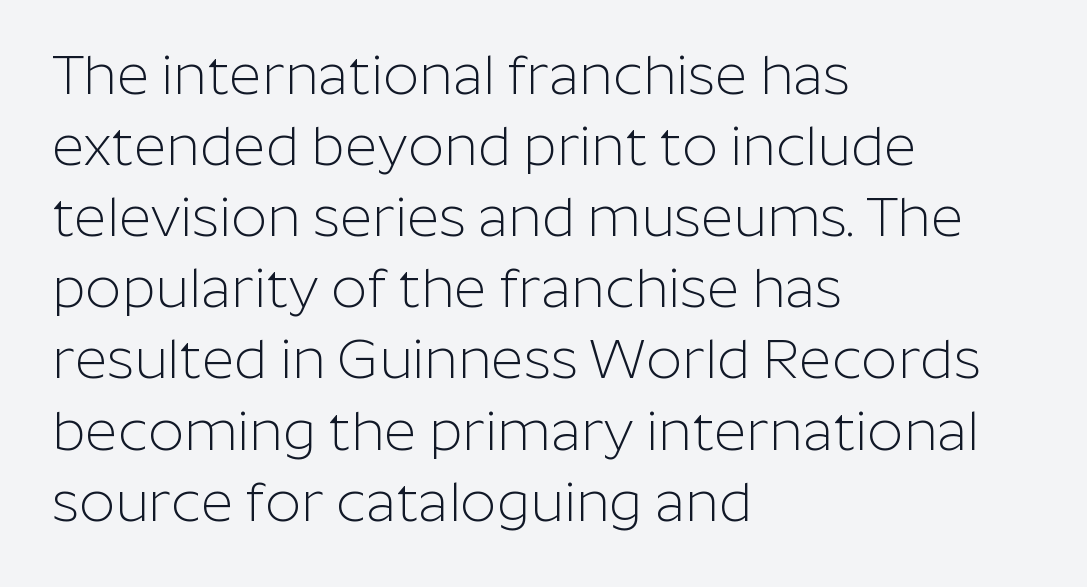
Q: Is the text bold? A: No.
Q: Is the text italic (slanted)? A: No, it is upright.
Q: Is the typeface a serif or a sans-serif typeface? A: Sans-serif.
Q: Is the text underlined? A: No.
Q: How is the paragraph aligned? A: Left-aligned.
Q: Is the spacing between letters normal or unusually wide? A: Normal.
Q: Is the spacing between lines tight, normal or loose? A: Normal.
Q: Width (condensed, normal, or wide)? A: Normal.
Q: Stroke contrast? A: Low.
Q: x-height? A: Medium.
Q: Monospaced? A: No.
